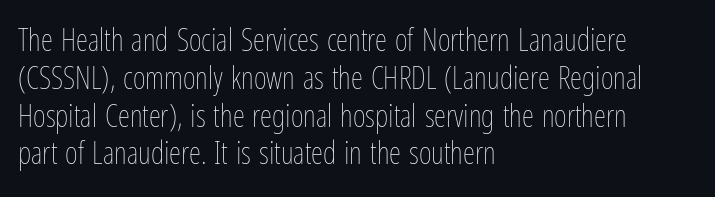
{"italic": "no", "bold": "no", "weight": "thin", "width": "condensed", "stroke_contrast": "low", "x_height": "medium", "monospaced": "no", "underline": "no", "align": "left", "line_spacing_ratio": 1.22, "letter_spacing": "normal", "letter_spacing_em": 0.0, "glyph_px": 31}
